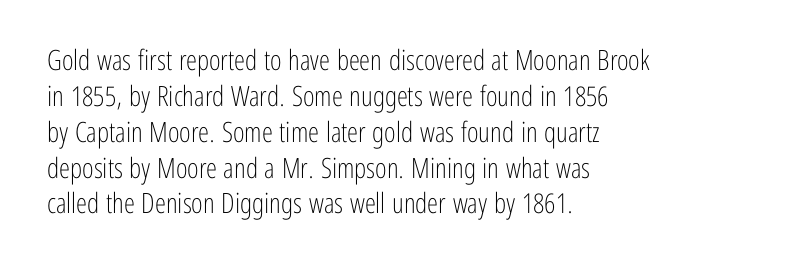
The image shows 28 px light, condensed sans-serif type, upright; set left-aligned, normal line spacing (1.28x), normal letter spacing, not underlined; low stroke contrast and a medium x-height.
